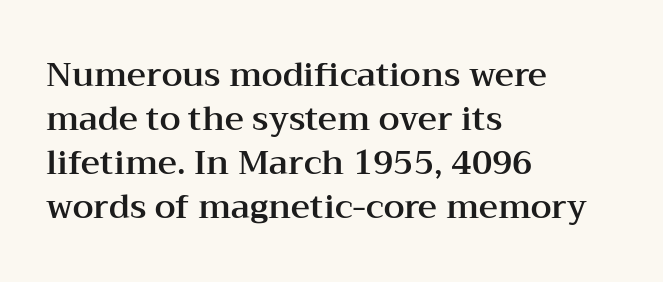
Q: Is the text italic (slanted)? A: No, it is upright.
Q: Is the typeface a serif or a sans-serif typeface? A: Serif.
Q: Is the text underlined? A: No.
Q: How is the paragraph aligned? A: Left-aligned.
Q: Is the spacing between letters normal or unusually wide? A: Normal.
Q: Is the spacing between lines tight, normal or loose? A: Normal.
Q: Width (condensed, normal, or wide)? A: Wide.
Q: Stroke contrast? A: Medium.
Q: x-height? A: Medium.
Q: Monospaced? A: No.
